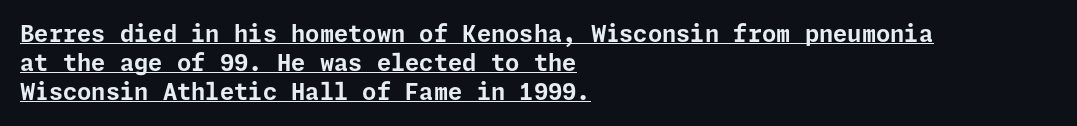
Compared with a centered layout, this one pins lines to the left instead. Caption: standard tracking, unaltered. The glyphs are accompanied by a horizontal stroke just below them. The letters stand straight up with perfectly vertical stems. Rows of type keep a routine distance in the vertical direction.
